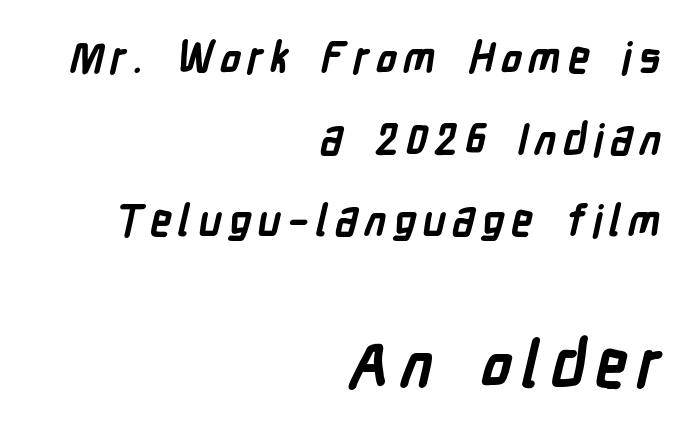
{"serif": "no", "bold": "yes", "weight": "semibold", "width": "condensed", "stroke_contrast": "low", "x_height": "medium", "monospaced": "no", "underline": "no", "align": "right", "line_spacing": "loose", "line_spacing_ratio": 1.9, "larger_block": "second", "size_ratio": 1.49, "glyph_px": 64}
